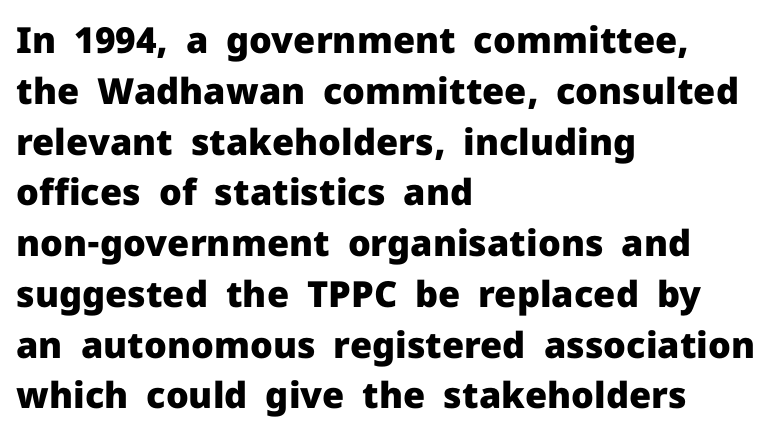
{"serif": "no", "italic": "no", "bold": "yes", "weight": "heavy", "width": "normal", "stroke_contrast": "low", "x_height": "medium", "monospaced": "no", "underline": "no", "align": "left", "line_spacing": "normal", "line_spacing_ratio": 1.41, "letter_spacing": "normal", "letter_spacing_em": 0.0, "glyph_px": 36}
